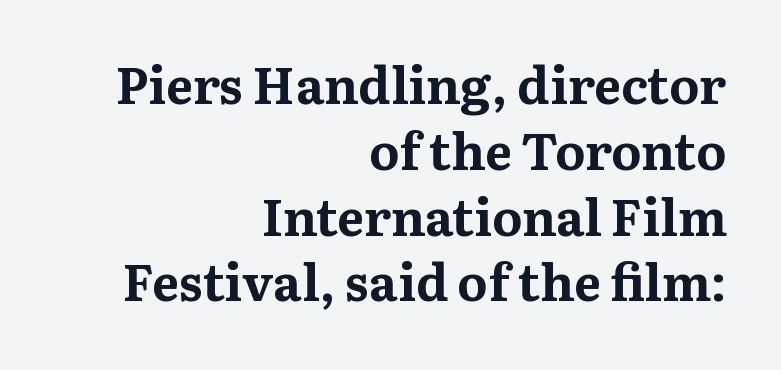
Q: Is the text bold? A: Yes.
Q: Is the text italic (slanted)? A: No, it is upright.
Q: Is the typeface a serif or a sans-serif typeface? A: Serif.
Q: Is the text underlined? A: No.
Q: How is the paragraph aligned? A: Right-aligned.
Q: Is the spacing between letters normal or unusually wide? A: Normal.
Q: Is the spacing between lines tight, normal or loose? A: Normal.
Q: Width (condensed, normal, or wide)? A: Normal.
Q: Stroke contrast? A: Medium.
Q: x-height? A: Medium.
Q: Monospaced? A: No.
